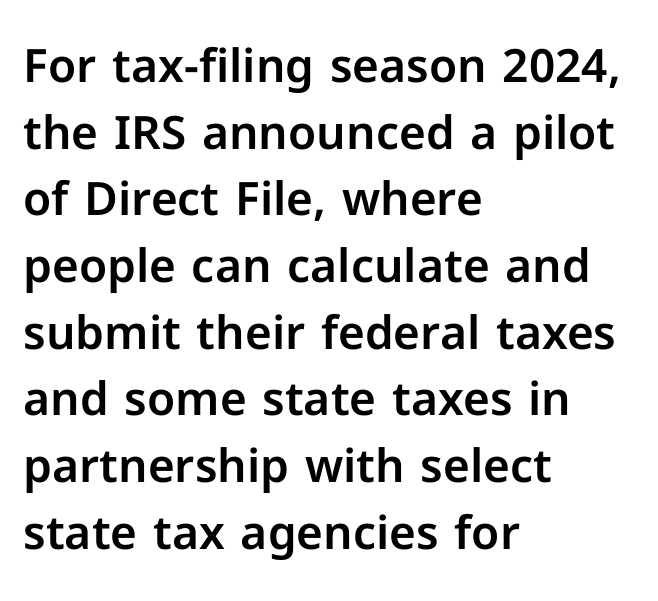
The image shows 46 px sans-serif type, upright; set left-aligned, normal line spacing (1.45x), normal letter spacing, not underlined; low stroke contrast and a medium x-height.
